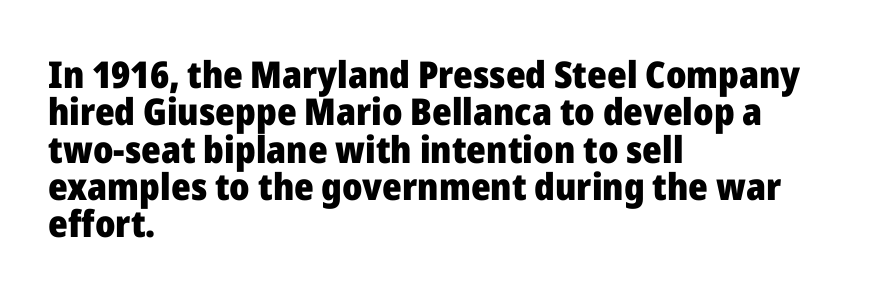
The image shows 37 px heavy sans-serif type, upright; set left-aligned, tight line spacing (1.01x), normal letter spacing, not underlined; low stroke contrast and a medium x-height.
